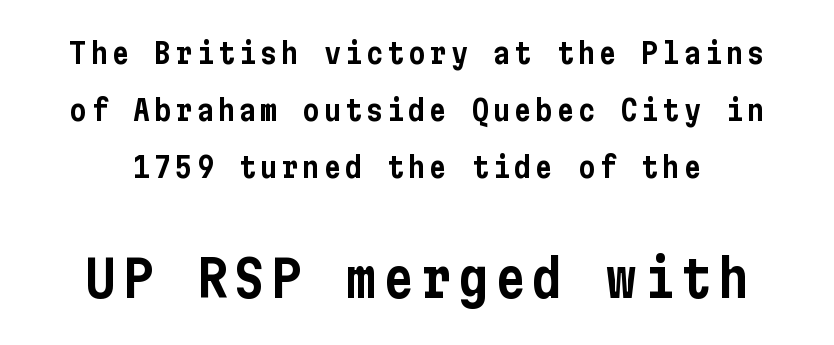
The image shows 51 px condensed sans-serif type, upright; set loose line spacing (1.97x), not underlined; the second (bottom) block is 1.76x larger; low stroke contrast and a medium x-height.
